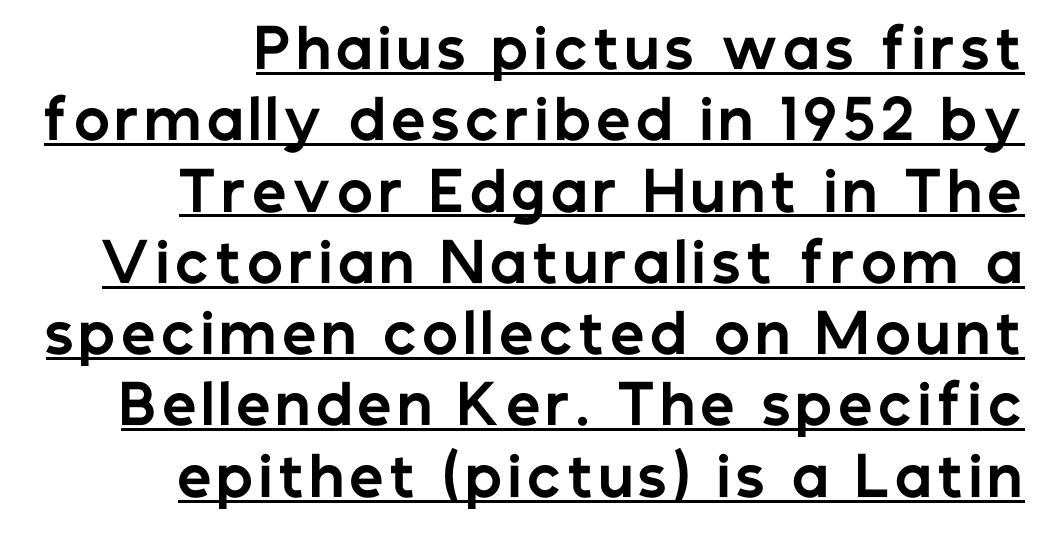
The image shows 54 px bold sans-serif type, upright; set right-aligned, normal line spacing (1.32x), underlined; low stroke contrast and a medium x-height.
